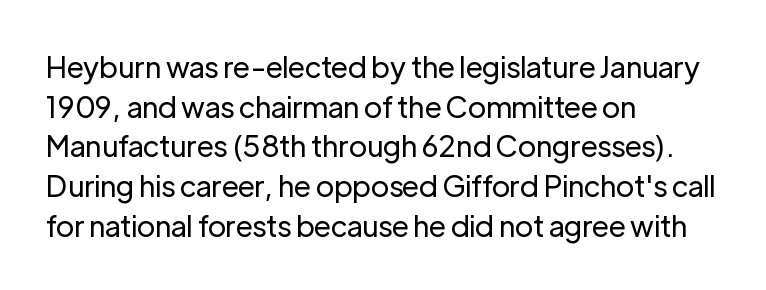
The image shows 29 px regular-weight sans-serif type, upright; set left-aligned, normal line spacing (1.37x), normal letter spacing, not underlined; low stroke contrast and a medium x-height.
